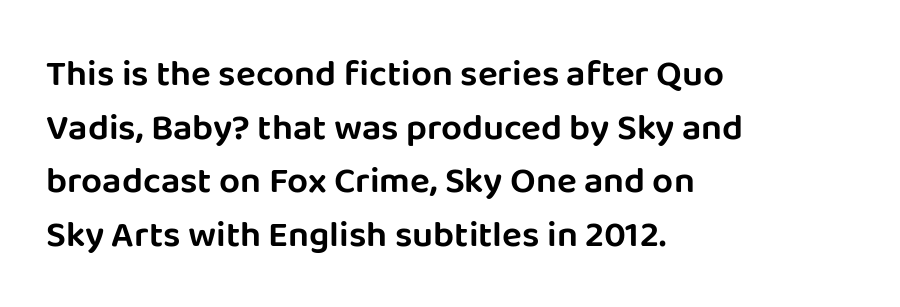
The image shows 37 px sans-serif type, upright; set left-aligned, normal line spacing (1.45x), normal letter spacing, not underlined; low stroke contrast and a large x-height.
